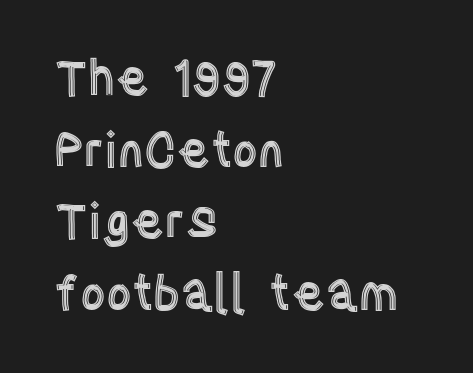
Q: Is the text italic (slanted)? A: No, it is upright.
Q: Is the text underlined? A: No.
Q: How is the paragraph aligned? A: Left-aligned.
Q: Is the spacing between letters normal or unusually wide? A: Normal.
Q: Is the spacing between lines tight, normal or loose? A: Normal.
Q: Width (condensed, normal, or wide)? A: Condensed.
Q: x-height? A: Large.
Q: Monospaced? A: No.
